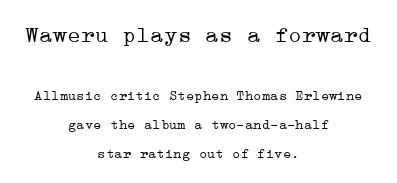
These lines are centered, leaving both edges ragged. Italic: no, the glyphs are upright roman. A bare baseline throughout the passage. Interline gaps are noticeably wide in this sample. Does the bottom block carry the larger type? No, the top block does.
